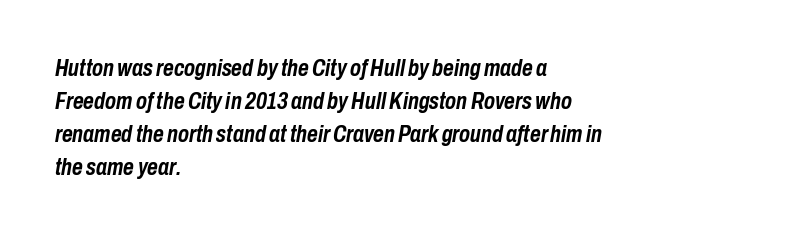
The image shows 23 px bold type, italic (leaning right); set left-aligned, normal line spacing (1.43x), normal letter spacing, not underlined.
